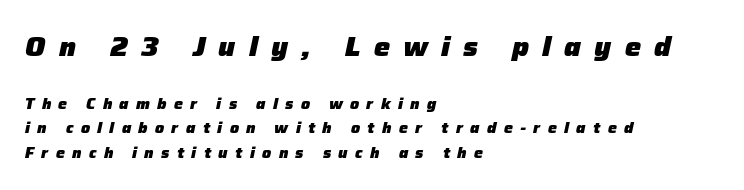
The image shows 27 px bold type, italic (leaning right); set left-aligned, normal line spacing (1.63x), unusually wide letter spacing (+0.49 em), not underlined; the first (top) block is 1.8x larger.
